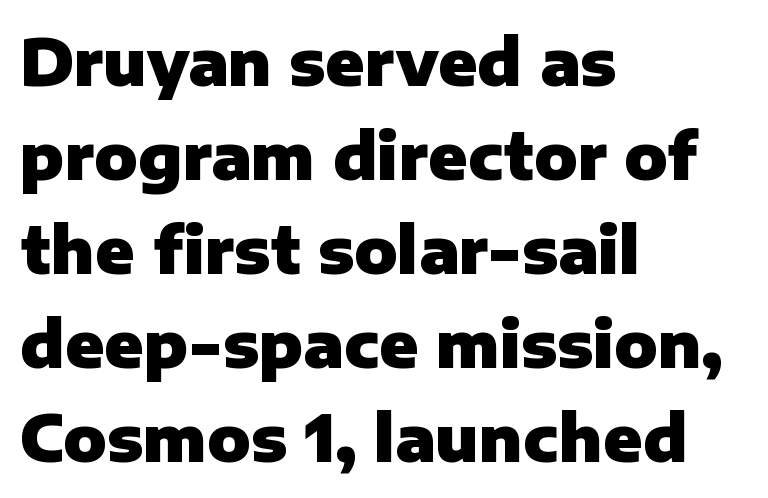
Q: Is the text bold? A: Yes.
Q: Is the text italic (slanted)? A: No, it is upright.
Q: Is the typeface a serif or a sans-serif typeface? A: Sans-serif.
Q: Is the text underlined? A: No.
Q: How is the paragraph aligned? A: Left-aligned.
Q: Is the spacing between letters normal or unusually wide? A: Normal.
Q: Is the spacing between lines tight, normal or loose? A: Normal.
Q: Width (condensed, normal, or wide)? A: Normal.
Q: Stroke contrast? A: Low.
Q: x-height? A: Medium.
Q: Monospaced? A: No.
